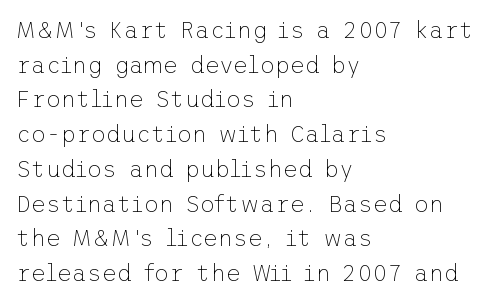
Q: Is the text bold? A: No.
Q: Is the text italic (slanted)? A: No, it is upright.
Q: Is the text underlined? A: No.
Q: How is the paragraph aligned? A: Left-aligned.
Q: Is the spacing between letters normal or unusually wide? A: Normal.
Q: Is the spacing between lines tight, normal or loose? A: Normal.
